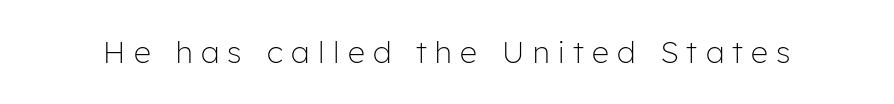
Notice how the stems are strictly vertical — no italics here. Here the designer chose a conventional face with non-uniform glyph widths. Bare-footed words on every line. Students, note that the glyphs here are deliberately spaced far apart. Stroke mass is kept to a normal reading level or below.
